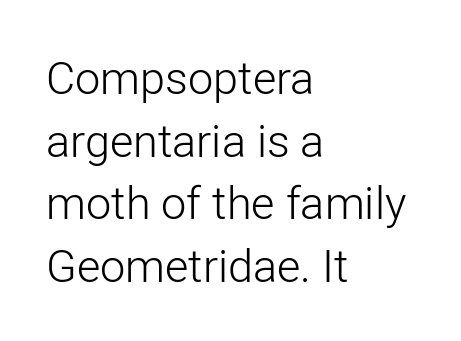
The image shows 45 px light sans-serif type, upright; set left-aligned, normal line spacing (1.39x), normal letter spacing, not underlined; low stroke contrast and a medium x-height.
